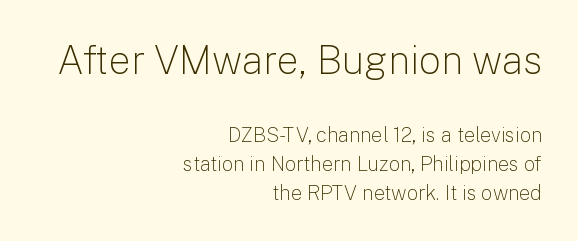
The image shows 39 px light sans-serif type, upright; set right-aligned, normal line spacing (1.44x), normal letter spacing, not underlined; the first (top) block is 1.95x larger; low stroke contrast and a medium x-height.
